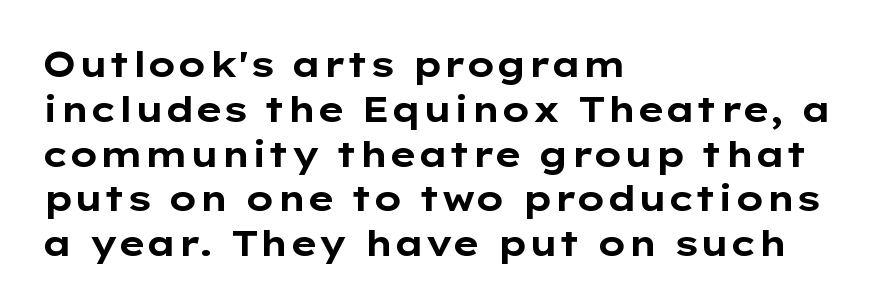
The image shows 35 px bold, wide sans-serif type, upright; set left-aligned, normal line spacing (1.28x), normal letter spacing, not underlined; low stroke contrast and a medium x-height.
